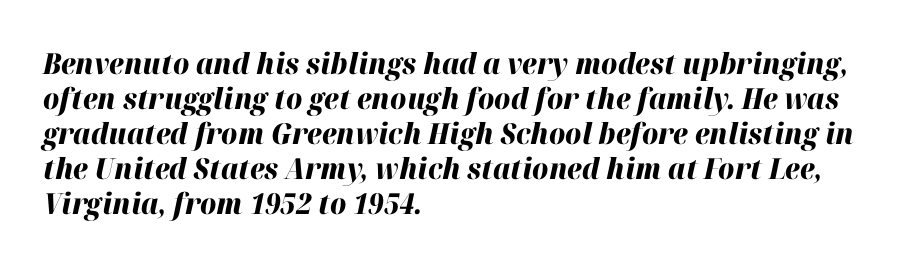
Q: Is the text bold? A: Yes.
Q: Is the text italic (slanted)? A: Yes, it leans right by about 12 degrees.
Q: Is the text underlined? A: No.
Q: How is the paragraph aligned? A: Left-aligned.
Q: Is the spacing between letters normal or unusually wide? A: Normal.
Q: Width (condensed, normal, or wide)? A: Normal.
Q: Stroke contrast? A: High.
Q: x-height? A: Medium.
Q: Monospaced? A: No.
